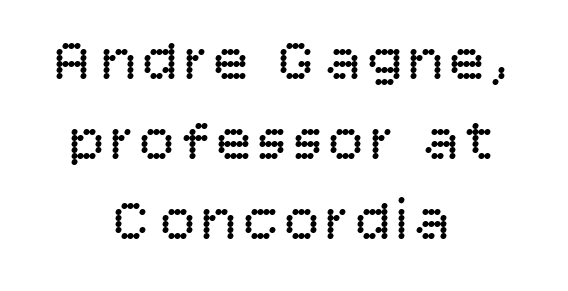
{"serif": "no", "italic": "no", "bold": "no", "weight": "regular", "width": "normal", "stroke_contrast": "low", "x_height": "large", "monospaced": "no", "underline": "no", "align": "center", "line_spacing": "normal", "line_spacing_ratio": 1.36, "glyph_px": 59}
